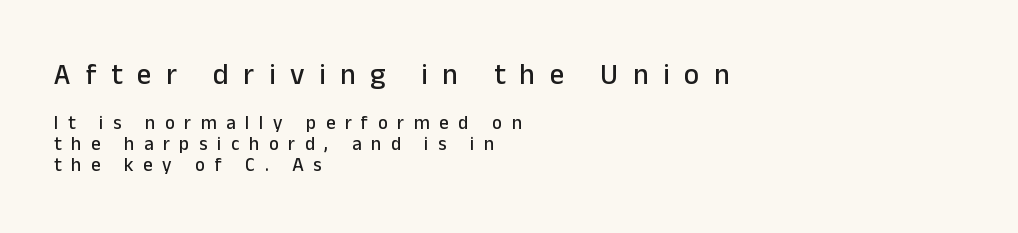
The characters display no serif detailing; their extremities are plain. The foot of each line stays bare and open. Substantial extra tracking has been applied to these lines. One glance says dense: line gaps are narrower than usual. The face used here is proportionally spaced, like ordinary book or web type. Casual observation: everything's shoved over to the left.
